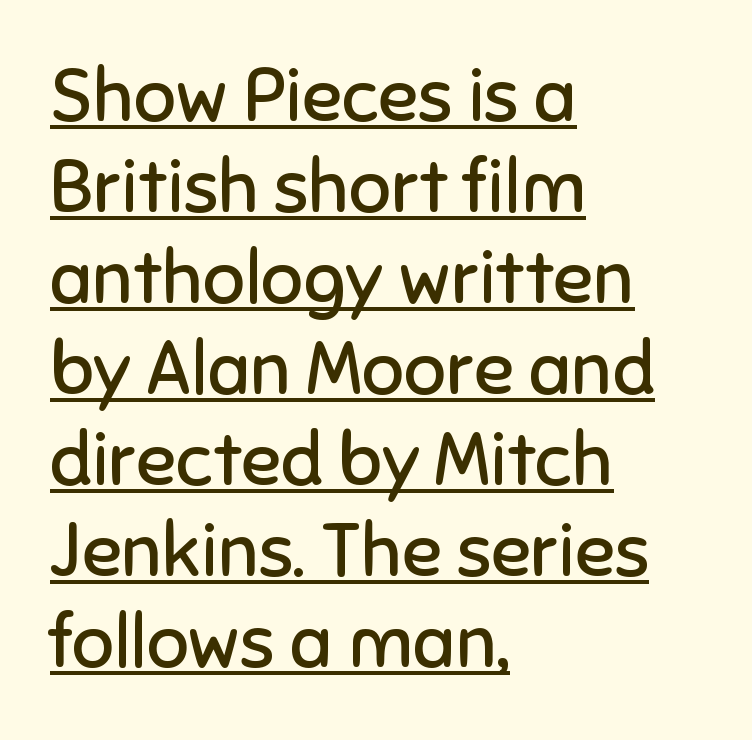
The image shows 74 px regular-weight sans-serif type, upright; set left-aligned, line spacing 1.23x, normal letter spacing, underlined; low stroke contrast and a medium x-height.
